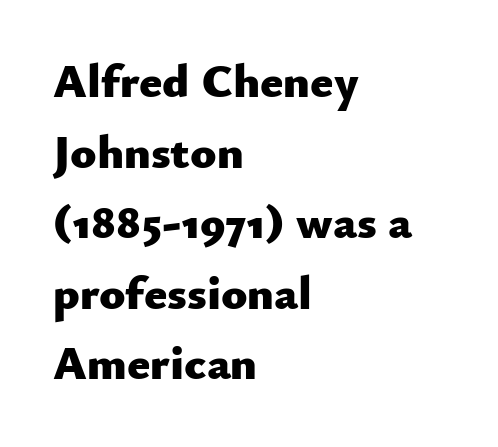
{"serif": "no", "italic": "no", "bold": "yes", "weight": "heavy", "width": "normal", "stroke_contrast": "low", "x_height": "small", "monospaced": "no", "underline": "no", "align": "left", "line_spacing": "normal", "line_spacing_ratio": 1.47, "letter_spacing": "normal", "letter_spacing_em": 0.0, "glyph_px": 48}
